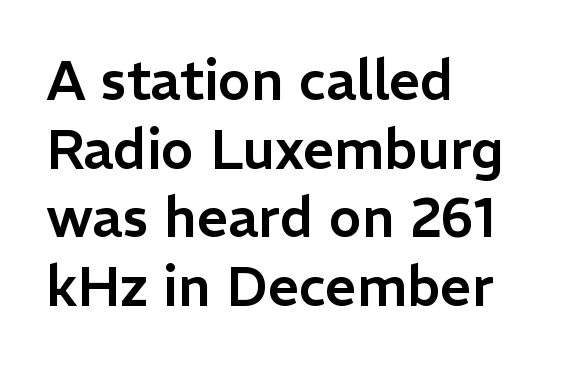
Q: Is the text italic (slanted)? A: No, it is upright.
Q: Is the typeface a serif or a sans-serif typeface? A: Sans-serif.
Q: Is the text underlined? A: No.
Q: How is the paragraph aligned? A: Left-aligned.
Q: Is the spacing between letters normal or unusually wide? A: Normal.
Q: Is the spacing between lines tight, normal or loose? A: Normal.
Q: Width (condensed, normal, or wide)? A: Normal.
Q: Stroke contrast? A: Low.
Q: x-height? A: Medium.
Q: Monospaced? A: No.
